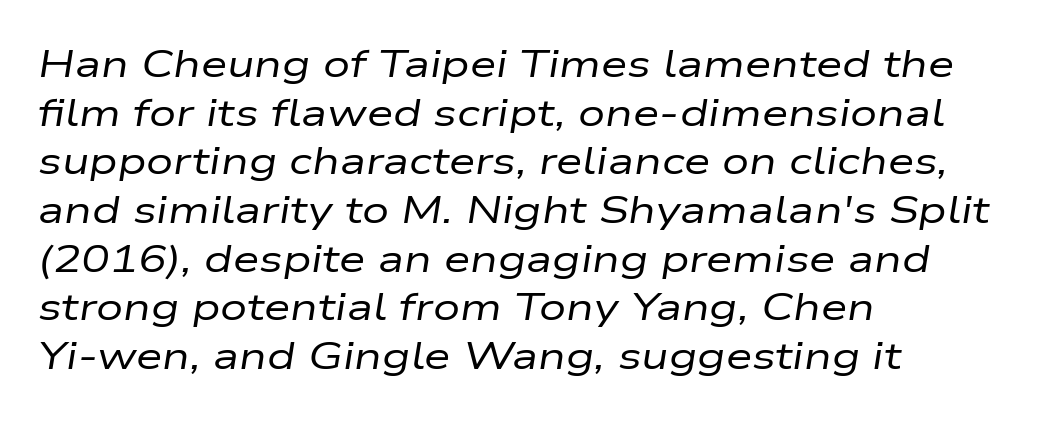
The image shows 38 px regular-weight, wide type, italic (leaning right); set left-aligned, normal line spacing (1.28x), normal letter spacing, not underlined; low stroke contrast and a medium x-height.
